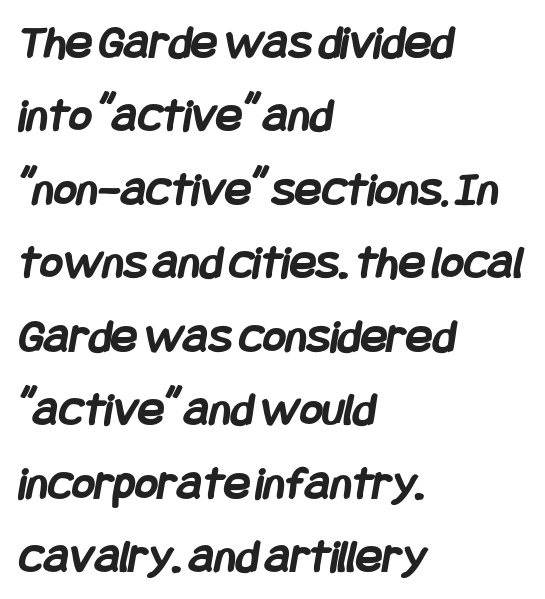
Q: Is the text bold? A: Yes.
Q: Is the typeface a serif or a sans-serif typeface? A: Sans-serif.
Q: Is the text underlined? A: No.
Q: How is the paragraph aligned? A: Left-aligned.
Q: Is the spacing between letters normal or unusually wide? A: Normal.
Q: Is the spacing between lines tight, normal or loose? A: Normal.
Q: Width (condensed, normal, or wide)? A: Condensed.
Q: Stroke contrast? A: Low.
Q: x-height? A: Large.
